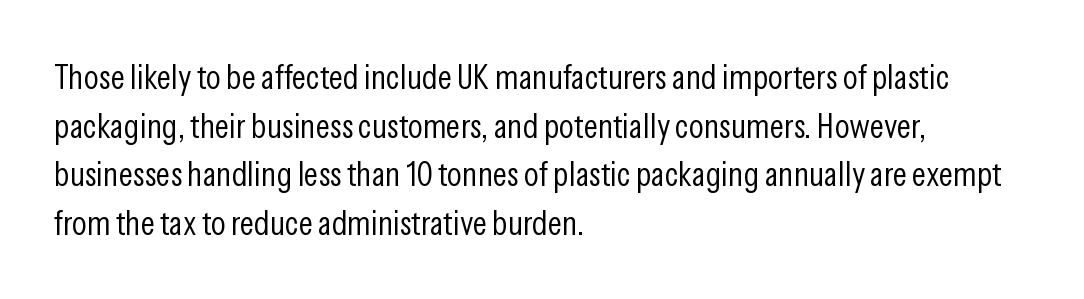
{"serif": "no", "italic": "no", "bold": "no", "weight": "light", "width": "condensed", "stroke_contrast": "low", "x_height": "medium", "monospaced": "no", "underline": "no", "align": "left", "line_spacing": "normal", "line_spacing_ratio": 1.39, "letter_spacing": "normal", "letter_spacing_em": 0.0, "glyph_px": 35}
